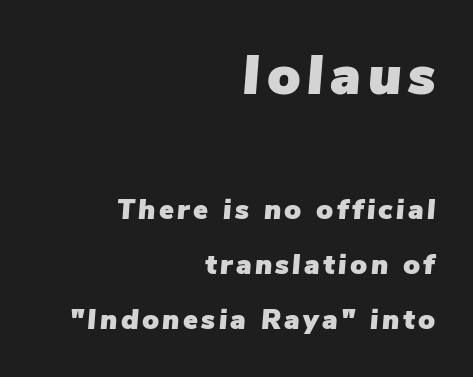
The image shows 55 px text type, italic (leaning right); set right-aligned, loose line spacing (1.96x), not underlined; the first (top) block is 1.96x larger; low stroke contrast and a medium x-height.
